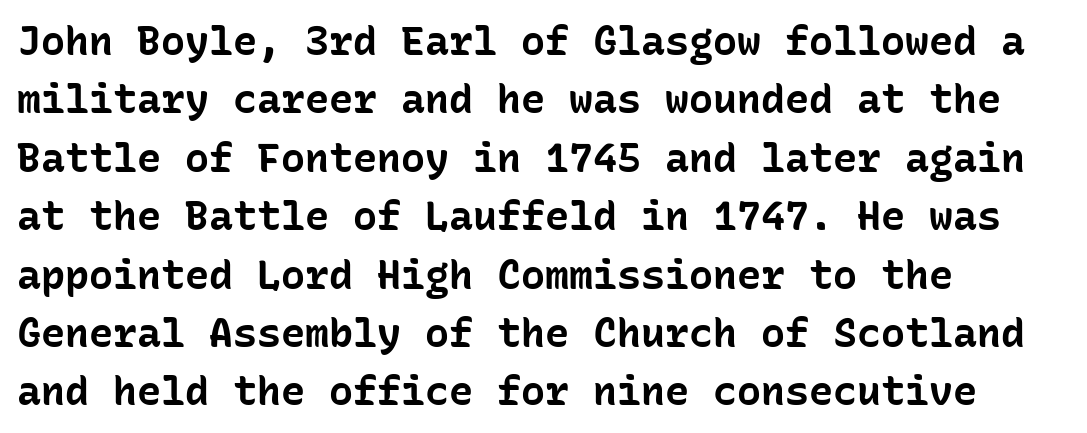
Q: Is the text bold? A: Yes.
Q: Is the text italic (slanted)? A: No, it is upright.
Q: Is the typeface a serif or a sans-serif typeface? A: Sans-serif.
Q: Is the text underlined? A: No.
Q: How is the paragraph aligned? A: Left-aligned.
Q: Is the spacing between letters normal or unusually wide? A: Normal.
Q: Is the spacing between lines tight, normal or loose? A: Normal.
Q: Width (condensed, normal, or wide)? A: Normal.
Q: Stroke contrast? A: Low.
Q: x-height? A: Medium.
Q: Monospaced? A: Yes.
